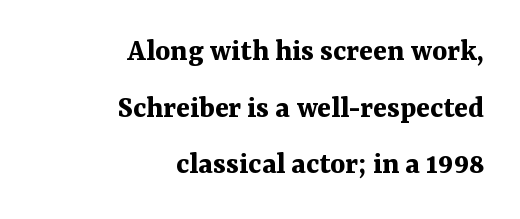
Q: Is the text bold? A: Yes.
Q: Is the text italic (slanted)? A: No, it is upright.
Q: Is the typeface a serif or a sans-serif typeface? A: Serif.
Q: Is the text underlined? A: No.
Q: How is the paragraph aligned? A: Right-aligned.
Q: Is the spacing between letters normal or unusually wide? A: Normal.
Q: Width (condensed, normal, or wide)? A: Normal.
Q: Stroke contrast? A: Medium.
Q: x-height? A: Medium.
Q: Monospaced? A: No.
